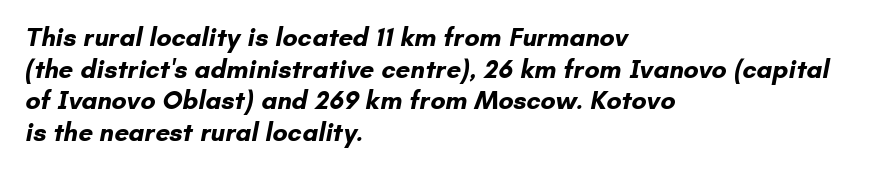
{"bold": "yes", "underline": "no", "align": "left", "line_spacing_ratio": 1.22, "letter_spacing": "normal", "letter_spacing_em": 0.0, "glyph_px": 26}
